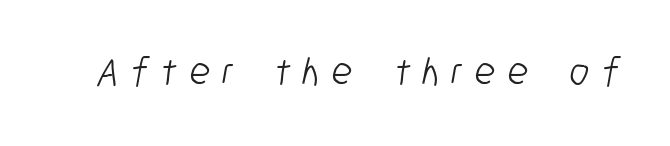
The image shows 41 px light, condensed sans-serif type; set unusually wide letter spacing (+0.27 em), not underlined; low stroke contrast and a medium x-height.
